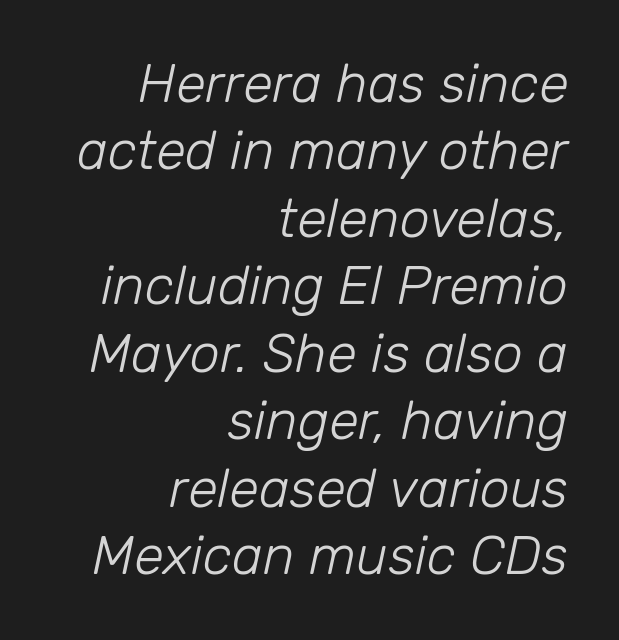
{"italic": "yes", "lean": "right", "slant_degrees": 12, "bold": "no", "weight": "light", "width": "normal", "stroke_contrast": "low", "x_height": "medium", "monospaced": "no", "underline": "no", "align": "right", "line_spacing": "normal", "line_spacing_ratio": 1.25, "letter_spacing": "normal", "letter_spacing_em": 0.0, "glyph_px": 54}
